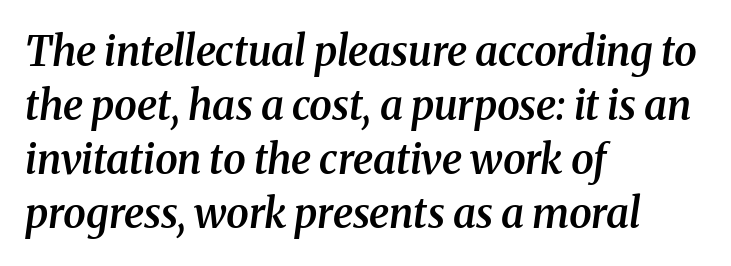
Compared with an ordinary text face, these strokes are moderately heavier — a semibold. Italic: yes, the glyphs are oblique. The setting favours the left margin, as ordinary paragraphs usually do. Tracking value appears to be zero — textbook default spacing.
